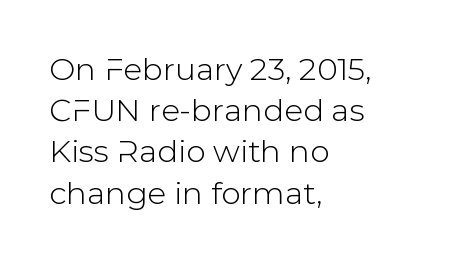
{"serif": "no", "italic": "no", "width": "normal", "stroke_contrast": "low", "x_height": "medium", "monospaced": "no", "underline": "no", "align": "left", "line_spacing": "normal", "line_spacing_ratio": 1.33, "letter_spacing": "normal", "letter_spacing_em": 0.0, "glyph_px": 31}
